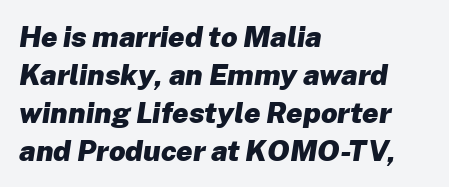
Q: Is the text bold? A: Yes.
Q: Is the text italic (slanted)? A: Yes, it leans right by about 8 degrees.
Q: Is the text underlined? A: No.
Q: How is the paragraph aligned? A: Left-aligned.
Q: Is the spacing between letters normal or unusually wide? A: Normal.
Q: Is the spacing between lines tight, normal or loose? A: Normal.
Q: Width (condensed, normal, or wide)? A: Normal.
Q: Stroke contrast? A: Low.
Q: x-height? A: Medium.
Q: Monospaced? A: No.
